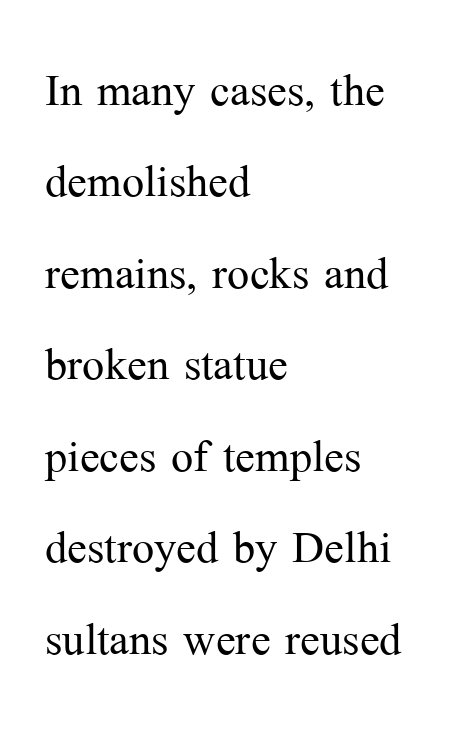
{"serif": "yes", "italic": "no", "bold": "no", "weight": "light", "width": "normal", "stroke_contrast": "medium", "x_height": "medium", "monospaced": "no", "underline": "no", "align": "left", "line_spacing": "normal", "line_spacing_ratio": 1.55, "letter_spacing": "normal", "letter_spacing_em": 0.0, "glyph_px": 59}
